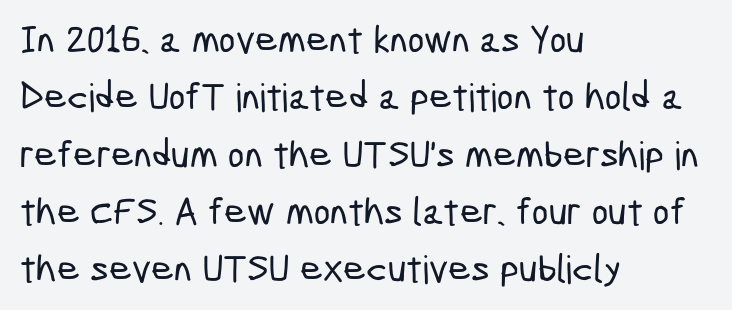
Q: Is the typeface a serif or a sans-serif typeface? A: Sans-serif.
Q: Is the text underlined? A: No.
Q: How is the paragraph aligned? A: Left-aligned.
Q: Is the spacing between letters normal or unusually wide? A: Normal.
Q: Is the spacing between lines tight, normal or loose? A: Normal.
Q: Width (condensed, normal, or wide)? A: Condensed.
Q: Stroke contrast? A: Low.
Q: x-height? A: Medium.
Q: Monospaced? A: No.
